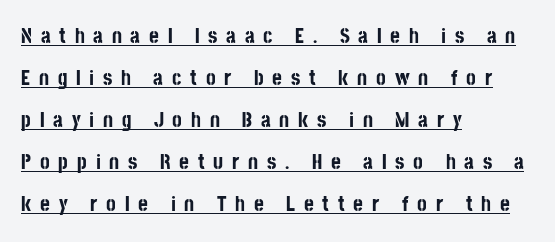
{"italic": "no", "bold": "yes", "underline": "yes", "align": "left", "line_spacing": "loose", "line_spacing_ratio": 2.0, "letter_spacing": "wide", "letter_spacing_em": 0.42, "glyph_px": 21}
